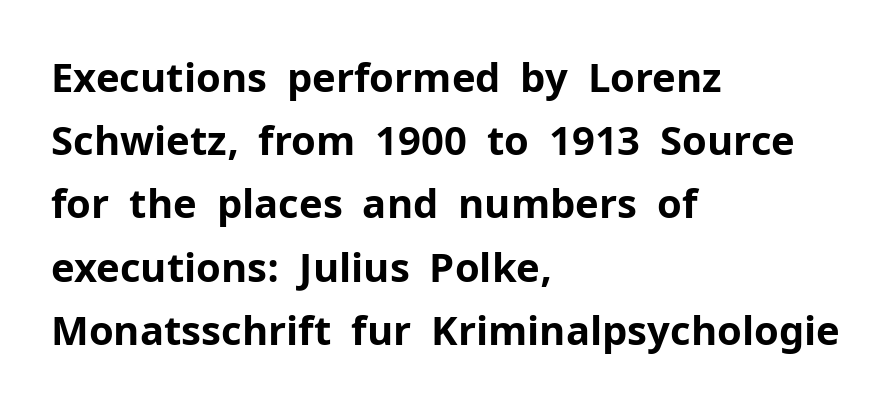
Do the characters align in a grid? No, the font is proportional. The glyphs in this specimen are sans serif. The passage shown is emphatically bold. Vertical spacing — default.
